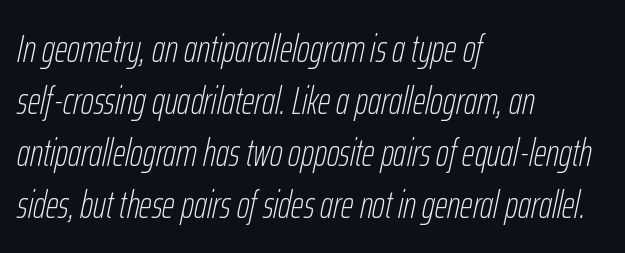
Line starts are locked; line ends wander. The specimen omits any rule beneath the text block's lines. Unbolded letterforms with no extra heft. Does the lettering tilt? It does — this is italic.
